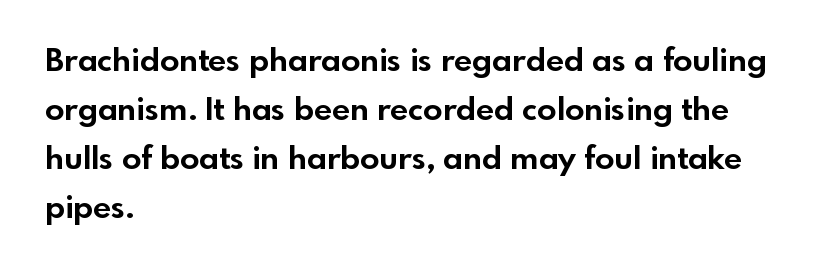
The image shows 32 px bold sans-serif type, upright; set left-aligned, normal line spacing (1.53x), normal letter spacing, not underlined; a small x-height.
